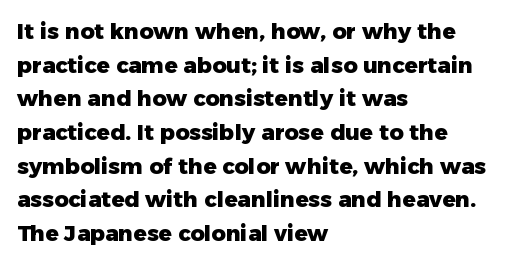
The image shows 22 px bold type, upright; set left-aligned, normal line spacing (1.53x), normal letter spacing, not underlined.
